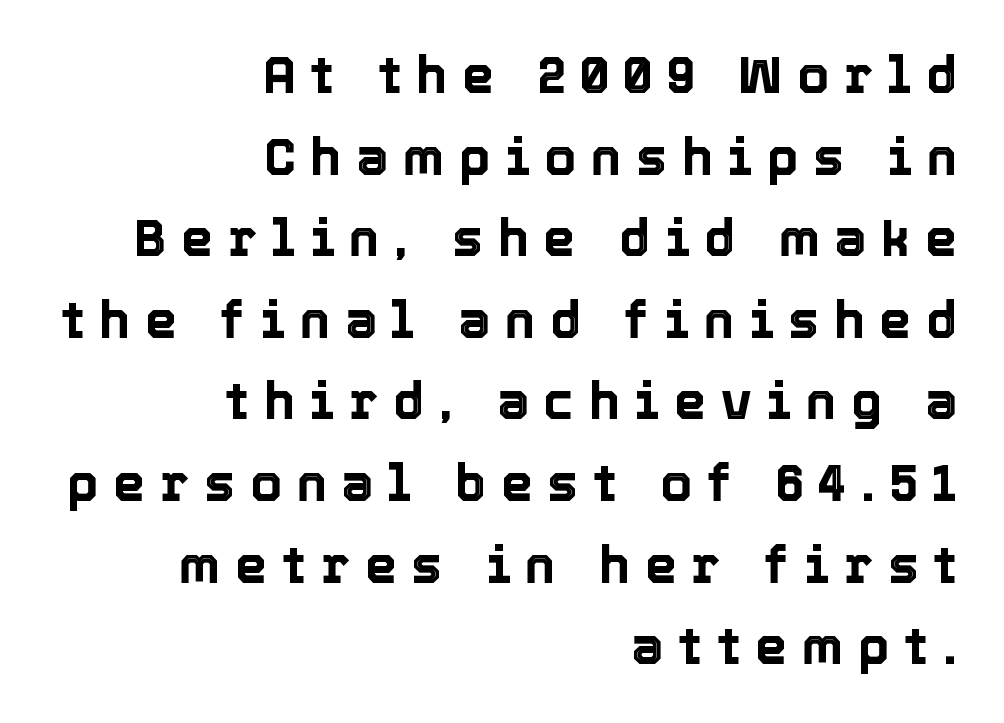
Q: Is the text italic (slanted)? A: No, it is upright.
Q: Is the text underlined? A: No.
Q: How is the paragraph aligned? A: Right-aligned.
Q: Is the spacing between letters normal or unusually wide? A: Unusually wide.
Q: Is the spacing between lines tight, normal or loose? A: Normal.
Q: Width (condensed, normal, or wide)? A: Normal.
Q: x-height? A: Medium.
Q: Monospaced? A: No.
